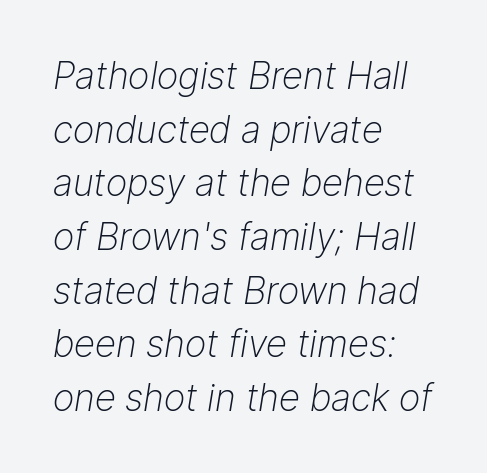
Q: Is the text bold? A: No.
Q: Is the text italic (slanted)? A: Yes, it leans right by about 9 degrees.
Q: Is the text underlined? A: No.
Q: How is the paragraph aligned? A: Left-aligned.
Q: Is the spacing between letters normal or unusually wide? A: Normal.
Q: Is the spacing between lines tight, normal or loose? A: Normal.
Q: Width (condensed, normal, or wide)? A: Normal.
Q: Stroke contrast? A: Low.
Q: x-height? A: Medium.
Q: Monospaced? A: No.
